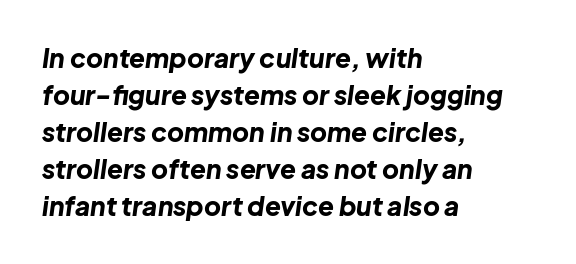
{"italic": "yes", "lean": "right", "slant_degrees": 8, "bold": "yes", "underline": "no", "align": "left", "line_spacing": "normal", "line_spacing_ratio": 1.42, "letter_spacing": "normal", "letter_spacing_em": 0.0, "glyph_px": 26}
